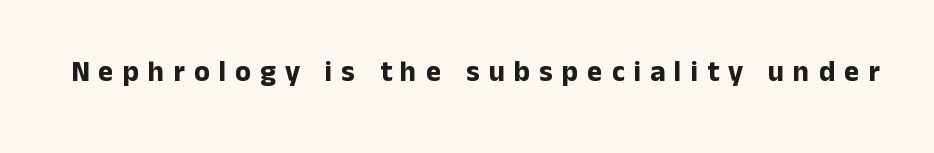
{"serif": "no", "italic": "no", "bold": "yes", "weight": "bold", "width": "normal", "stroke_contrast": "low", "x_height": "medium", "monospaced": "no", "underline": "no", "letter_spacing": "wide", "letter_spacing_em": 0.31, "glyph_px": 29}
